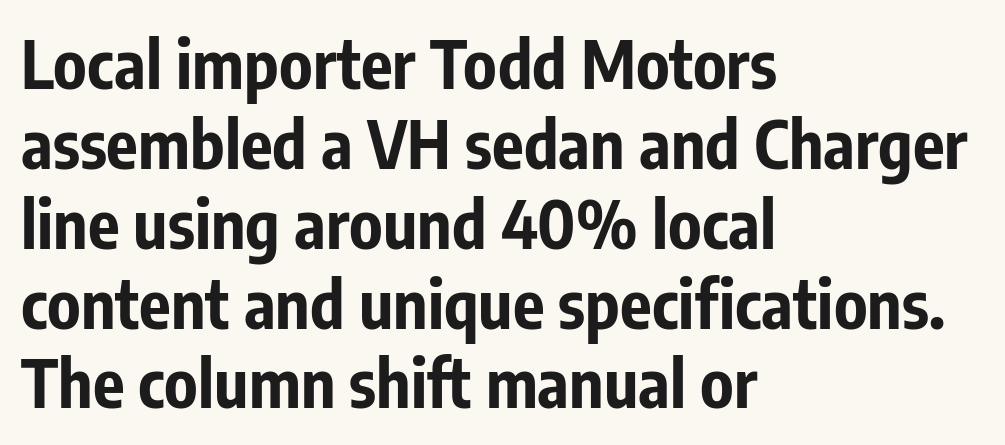
{"serif": "no", "italic": "no", "bold": "yes", "weight": "bold", "width": "condensed", "stroke_contrast": "low", "x_height": "medium", "monospaced": "no", "underline": "no", "align": "left", "line_spacing_ratio": 1.21, "letter_spacing": "normal", "letter_spacing_em": 0.0, "glyph_px": 66}
